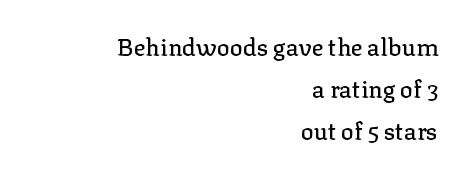
Q: Is the text italic (slanted)? A: No, it is upright.
Q: Is the text underlined? A: No.
Q: How is the paragraph aligned? A: Right-aligned.
Q: Is the spacing between letters normal or unusually wide? A: Normal.
